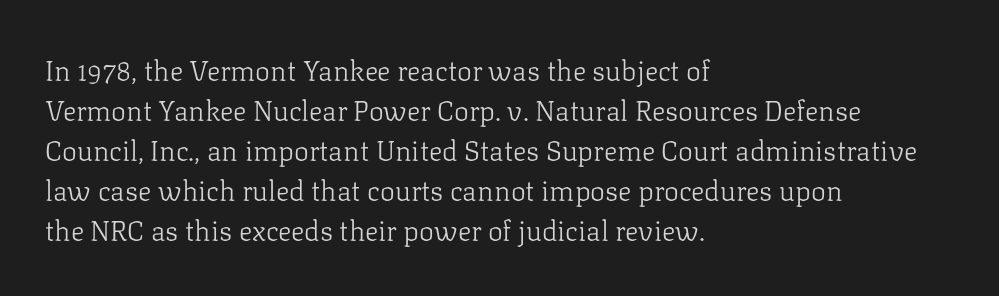
Q: Is the text bold? A: No.
Q: Is the text italic (slanted)? A: No, it is upright.
Q: Is the typeface a serif or a sans-serif typeface? A: Serif.
Q: Is the text underlined? A: No.
Q: How is the paragraph aligned? A: Left-aligned.
Q: Is the spacing between letters normal or unusually wide? A: Normal.
Q: Is the spacing between lines tight, normal or loose? A: Normal.
Q: Width (condensed, normal, or wide)? A: Normal.
Q: Stroke contrast? A: Low.
Q: x-height? A: Medium.
Q: Monospaced? A: No.
